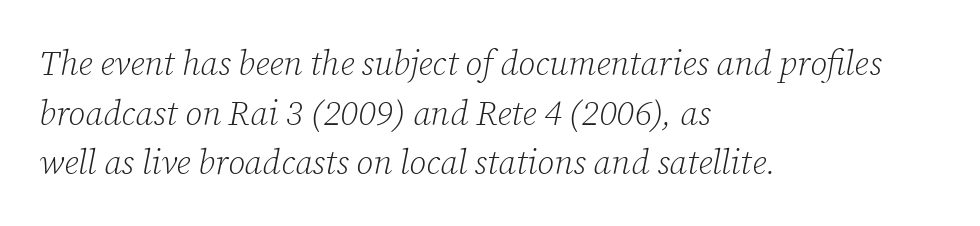
{"serif": "yes", "italic": "yes", "lean": "right", "slant_degrees": 12, "bold": "no", "weight": "light", "width": "normal", "stroke_contrast": "low", "x_height": "medium", "monospaced": "no", "underline": "no", "align": "left", "line_spacing": "normal", "line_spacing_ratio": 1.46, "letter_spacing": "normal", "letter_spacing_em": 0.0, "glyph_px": 34}
